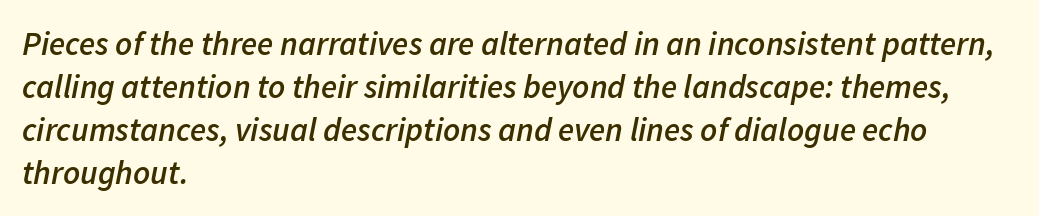
Q: Is the text bold? A: Semi-bold.
Q: Is the text italic (slanted)? A: Yes, it leans right by about 11 degrees.
Q: Is the text underlined? A: No.
Q: How is the paragraph aligned? A: Left-aligned.
Q: Is the spacing between letters normal or unusually wide? A: Normal.
Q: Is the spacing between lines tight, normal or loose? A: Normal.
Q: Width (condensed, normal, or wide)? A: Normal.
Q: Stroke contrast? A: Low.
Q: x-height? A: Medium.
Q: Monospaced? A: No.
